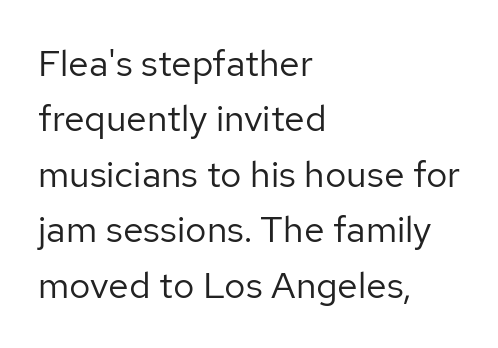
{"serif": "no", "italic": "no", "bold": "no", "weight": "regular", "width": "normal", "stroke_contrast": "low", "x_height": "medium", "monospaced": "no", "underline": "no", "align": "left", "line_spacing": "normal", "line_spacing_ratio": 1.5, "letter_spacing": "normal", "letter_spacing_em": 0.0, "glyph_px": 37}
